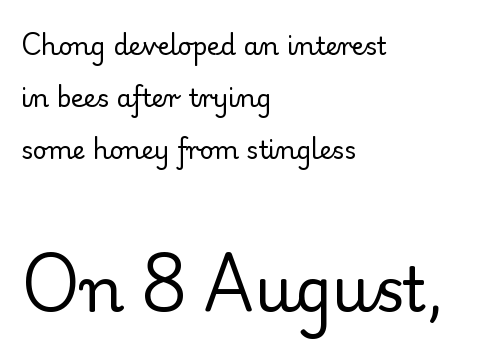
{"serif": "yes", "italic": "no", "bold": "no", "weight": "regular", "width": "normal", "stroke_contrast": "low", "x_height": "small", "monospaced": "no", "underline": "no", "align": "left", "line_spacing": "loose", "line_spacing_ratio": 2.08, "letter_spacing": "normal", "letter_spacing_em": 0.0, "larger_block": "second", "size_ratio": 2.48, "glyph_px": 62}
